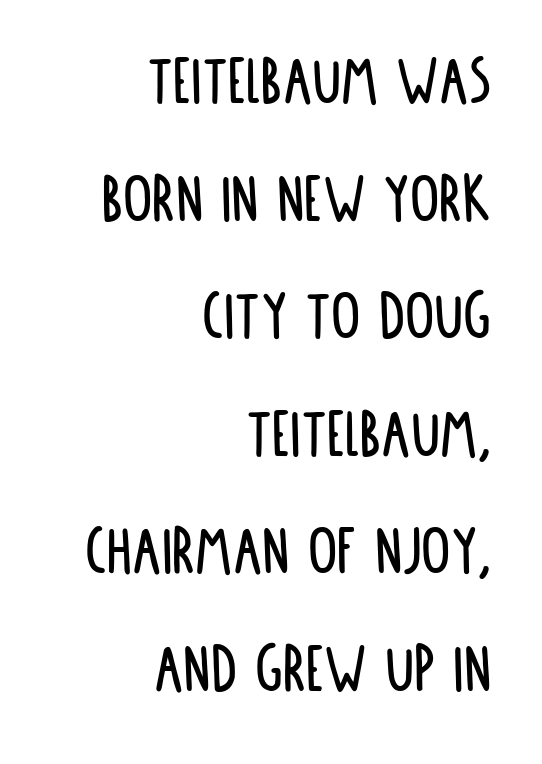
The characters display no serif detailing; their extremities are plain. Nobody drew a line under any word here. These lines stack with their right ends in a neat column. The gaps between neighbouring characters are ordinary and unremarkable. Unlike italic type, these characters show no tilt at all. Successive baselines arrive at the customary interval.
